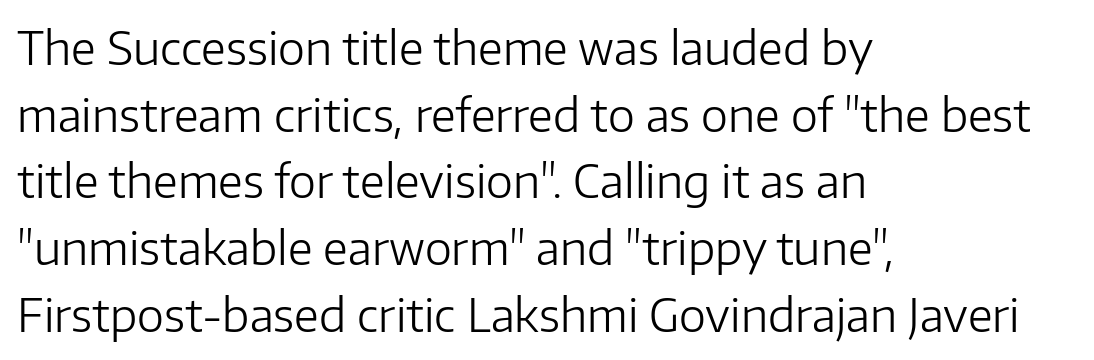
What's the leading like? Ordinary, nothing unusual. Quick note: underline off. A quiet, ordinary-to-light weight characterises the typeface. Reading down the block, your eye returns to a fixed left position each line.
